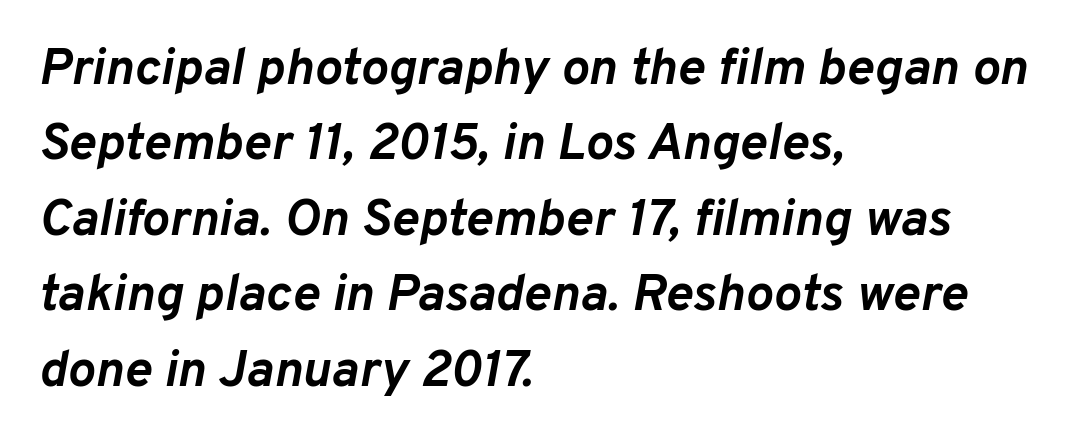
Q: Is the text bold? A: Yes.
Q: Is the text italic (slanted)? A: Yes, it leans right by about 10 degrees.
Q: Is the text underlined? A: No.
Q: How is the paragraph aligned? A: Left-aligned.
Q: Is the spacing between letters normal or unusually wide? A: Normal.
Q: Is the spacing between lines tight, normal or loose? A: Normal.
Q: Width (condensed, normal, or wide)? A: Normal.
Q: Stroke contrast? A: Low.
Q: x-height? A: Medium.
Q: Monospaced? A: No.
